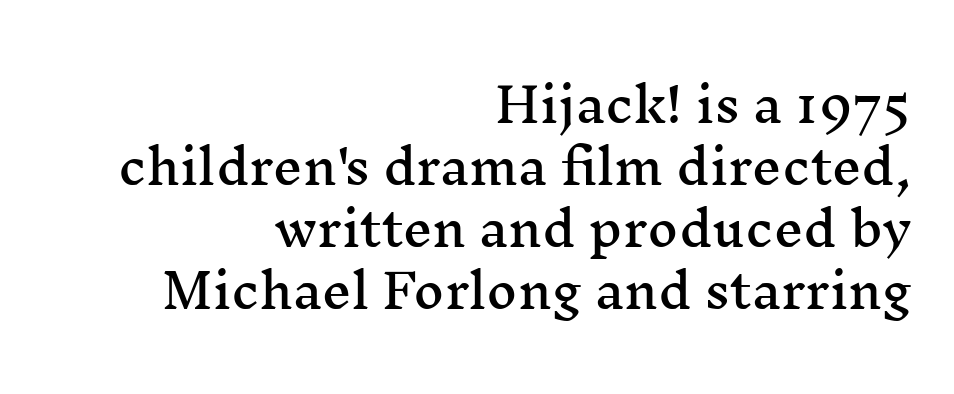
{"serif": "yes", "italic": "no", "width": "wide", "stroke_contrast": "medium", "x_height": "medium", "monospaced": "no", "underline": "no", "align": "right", "line_spacing": "normal", "line_spacing_ratio": 1.32, "letter_spacing": "normal", "letter_spacing_em": 0.0, "glyph_px": 47}
